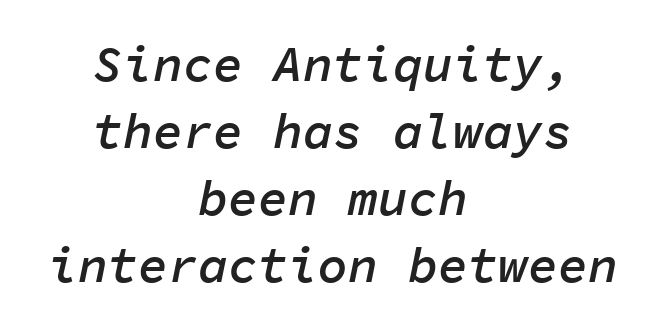
Q: Is the text bold? A: Semi-bold.
Q: Is the text italic (slanted)? A: Yes, it leans right by about 11 degrees.
Q: Is the text underlined? A: No.
Q: How is the paragraph aligned? A: Centered.
Q: Is the spacing between letters normal or unusually wide? A: Normal.
Q: Is the spacing between lines tight, normal or loose? A: Normal.
Q: Width (condensed, normal, or wide)? A: Normal.
Q: Stroke contrast? A: Low.
Q: x-height? A: Medium.
Q: Monospaced? A: Yes.
